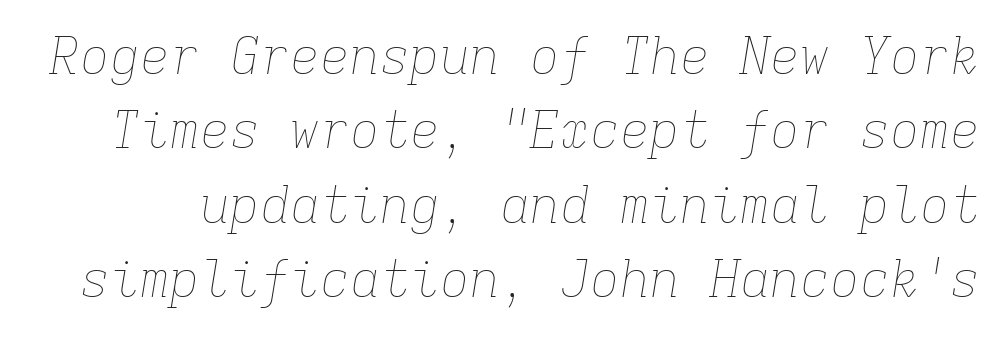
Q: Is the text bold? A: No.
Q: Is the text italic (slanted)? A: Yes, it leans right by about 9 degrees.
Q: Is the text underlined? A: No.
Q: Is the spacing between letters normal or unusually wide? A: Normal.
Q: Is the spacing between lines tight, normal or loose? A: Normal.
Q: Width (condensed, normal, or wide)? A: Normal.
Q: Stroke contrast? A: Low.
Q: x-height? A: Medium.
Q: Monospaced? A: Yes.
